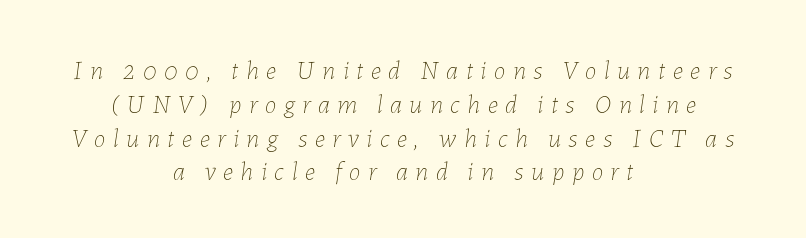
The image shows 26 px text type, italic (leaning right); set centered, normal line spacing (1.3x), unusually wide letter spacing (+0.29 em), not underlined.
